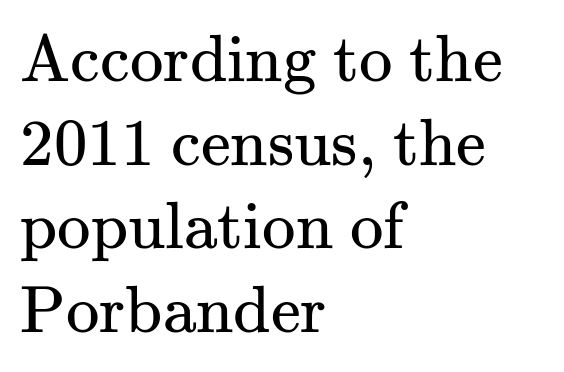
Q: Is the text bold? A: No.
Q: Is the text italic (slanted)? A: No, it is upright.
Q: Is the typeface a serif or a sans-serif typeface? A: Serif.
Q: Is the text underlined? A: No.
Q: How is the paragraph aligned? A: Left-aligned.
Q: Is the spacing between letters normal or unusually wide? A: Normal.
Q: Is the spacing between lines tight, normal or loose? A: Normal.
Q: Width (condensed, normal, or wide)? A: Normal.
Q: Stroke contrast? A: Medium.
Q: x-height? A: Small.
Q: Monospaced? A: No.
